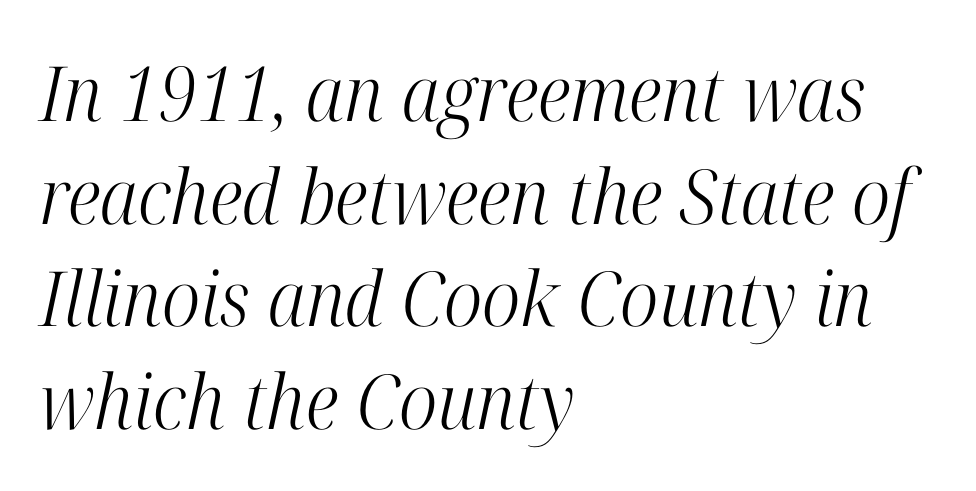
{"serif": "yes", "italic": "yes", "lean": "right", "slant_degrees": 12, "bold": "no", "weight": "light", "width": "condensed", "stroke_contrast": "high", "x_height": "medium", "monospaced": "no", "underline": "no", "align": "left", "line_spacing": "normal", "line_spacing_ratio": 1.35, "letter_spacing": "normal", "letter_spacing_em": 0.0, "glyph_px": 76}
